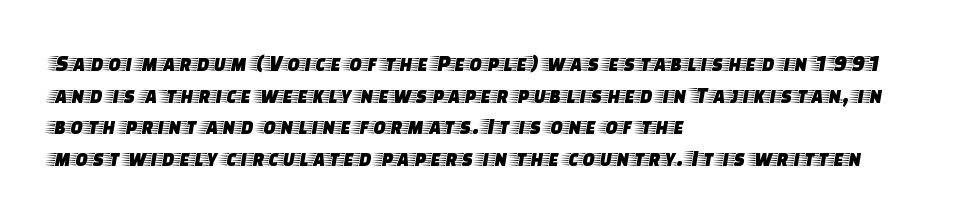
The image shows 23 px text type; set left-aligned, normal line spacing (1.37x), normal letter spacing, not underlined.
